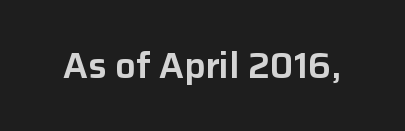
Q: Is the text italic (slanted)? A: No, it is upright.
Q: Is the typeface a serif or a sans-serif typeface? A: Sans-serif.
Q: Is the text underlined? A: No.
Q: Is the spacing between letters normal or unusually wide? A: Normal.
Q: Width (condensed, normal, or wide)? A: Normal.
Q: Stroke contrast? A: Low.
Q: x-height? A: Medium.
Q: Monospaced? A: No.
